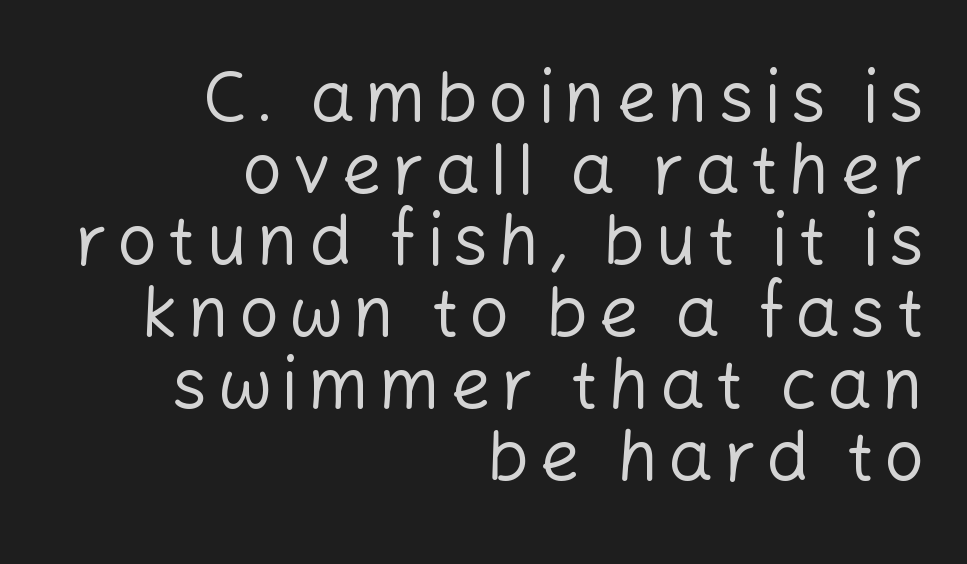
The image shows 71 px regular-weight sans-serif type, upright; set right-aligned, tight line spacing (1.01x), not underlined; low stroke contrast and a medium x-height.
